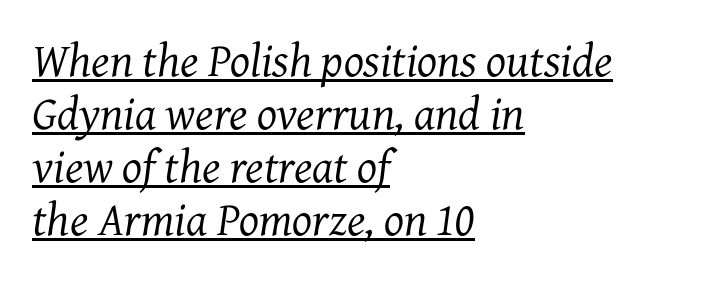
{"serif": "yes", "italic": "yes", "lean": "right", "slant_degrees": 7, "bold": "no", "weight": "regular", "width": "normal", "stroke_contrast": "medium", "x_height": "medium", "monospaced": "no", "underline": "yes", "align": "left", "line_spacing": "tight", "line_spacing_ratio": 1.13, "letter_spacing": "normal", "letter_spacing_em": 0.0, "glyph_px": 47}
